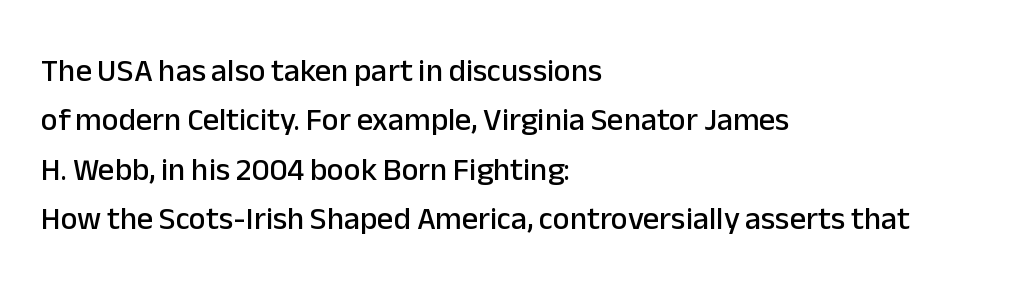
The image shows 32 px sans-serif type, upright; set left-aligned, normal line spacing (1.54x), normal letter spacing, not underlined; low stroke contrast and a medium x-height.
